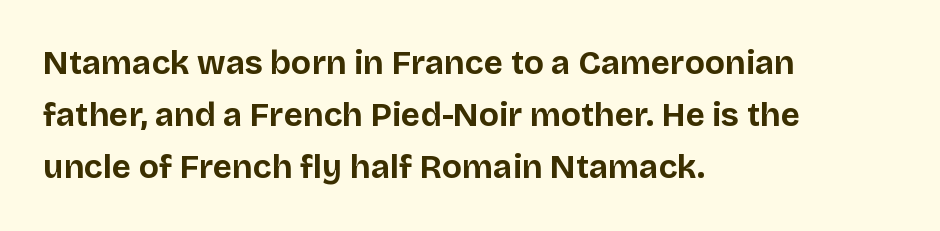
Q: Is the text bold? A: Yes.
Q: Is the text italic (slanted)? A: No, it is upright.
Q: Is the typeface a serif or a sans-serif typeface? A: Sans-serif.
Q: Is the text underlined? A: No.
Q: How is the paragraph aligned? A: Left-aligned.
Q: Is the spacing between letters normal or unusually wide? A: Normal.
Q: Is the spacing between lines tight, normal or loose? A: Normal.
Q: Width (condensed, normal, or wide)? A: Normal.
Q: Stroke contrast? A: Low.
Q: x-height? A: Large.
Q: Monospaced? A: No.
